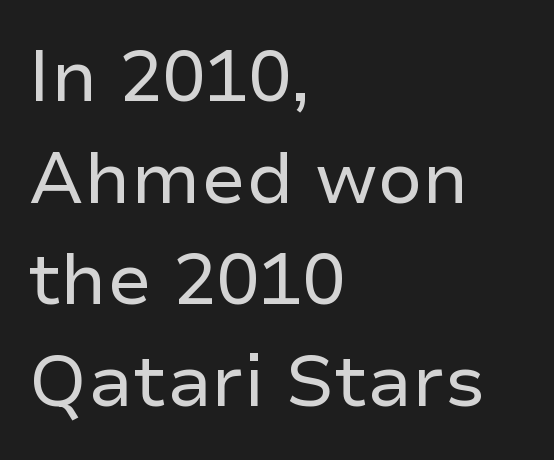
{"serif": "no", "italic": "no", "bold": "no", "weight": "regular", "width": "normal", "stroke_contrast": "low", "x_height": "medium", "monospaced": "no", "underline": "no", "align": "left", "line_spacing": "normal", "line_spacing_ratio": 1.41, "letter_spacing": "normal", "letter_spacing_em": 0.0, "glyph_px": 72}
